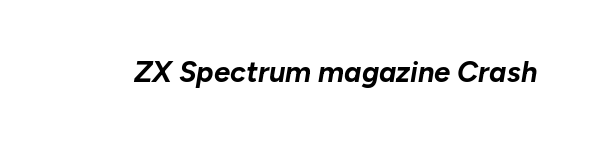
Q: Is the text bold? A: Yes.
Q: Is the text italic (slanted)? A: Yes, it leans right by about 10 degrees.
Q: Is the text underlined? A: No.
Q: Is the spacing between letters normal or unusually wide? A: Normal.
Q: Width (condensed, normal, or wide)? A: Normal.
Q: Stroke contrast? A: Low.
Q: x-height? A: Medium.
Q: Monospaced? A: No.
